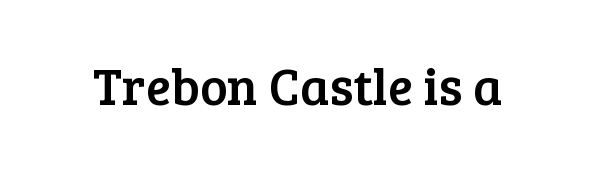
Q: Is the text italic (slanted)? A: No, it is upright.
Q: Is the typeface a serif or a sans-serif typeface? A: Serif.
Q: Is the text underlined? A: No.
Q: Is the spacing between letters normal or unusually wide? A: Normal.
Q: Width (condensed, normal, or wide)? A: Normal.
Q: Stroke contrast? A: Low.
Q: x-height? A: Medium.
Q: Monospaced? A: No.
